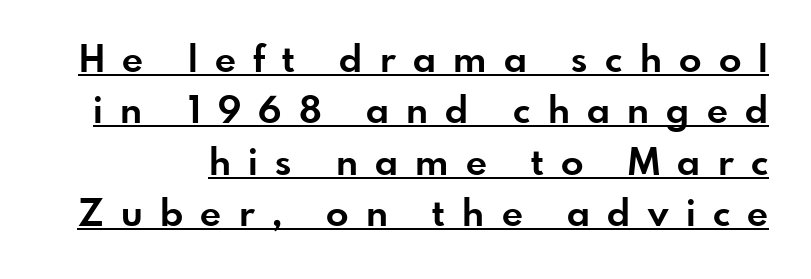
The sample's only ornament is a line tracing under the words. Set as a true bold cut, around the 700 mark. Proportional: the letters do not fall into vertical columns. In terms of letterform style, serifs are entirely absent.
